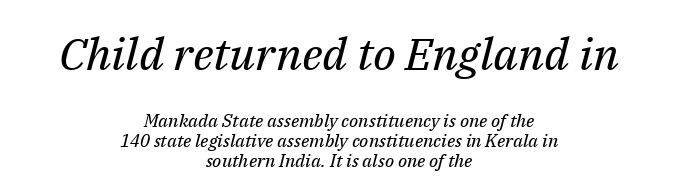
Observe the ordinary spacing: letters are neighbours, not strangers. Tightly led — the rows are bunched. Weight: regular or lighter. Teacher's note: observe the equal gaps on both sides — that is centered alignment. Character widths vary here, with narrow letters taking less room than wide ones. Italic? Definitely — the glyphs are oblique.
